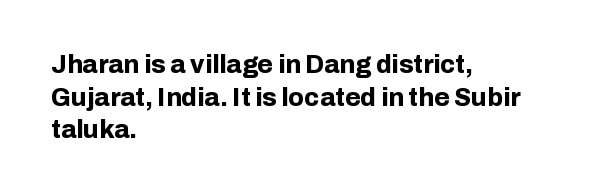
The image shows 25 px bold type, upright; set left-aligned, normal line spacing (1.31x), normal letter spacing, not underlined.
